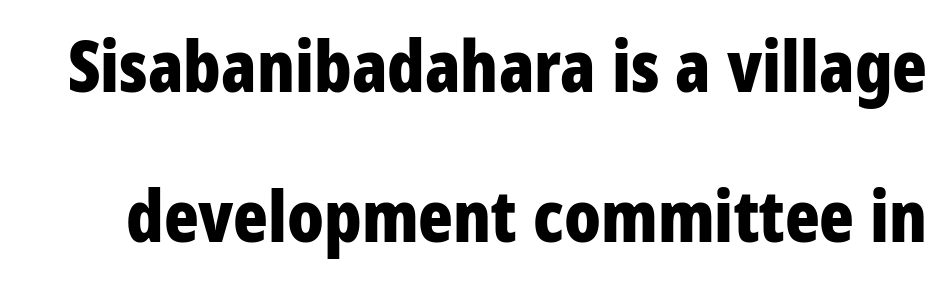
{"serif": "no", "italic": "no", "bold": "yes", "weight": "bold", "width": "condensed", "stroke_contrast": "low", "x_height": "large", "monospaced": "no", "underline": "no", "line_spacing": "loose", "line_spacing_ratio": 2.08, "letter_spacing": "normal", "letter_spacing_em": 0.0, "glyph_px": 72}
